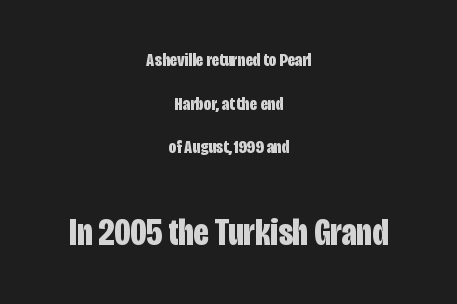
Q: Is the text bold? A: Yes.
Q: Is the text italic (slanted)? A: No, it is upright.
Q: Is the typeface a serif or a sans-serif typeface? A: Sans-serif.
Q: Is the text underlined? A: No.
Q: How is the paragraph aligned? A: Centered.
Q: Is the spacing between letters normal or unusually wide? A: Normal.
Q: Is the spacing between lines tight, normal or loose? A: Loose.
Q: Which block of text is set in a larger size, the first (top) or the second (bottom)? A: The second (bottom) one.
Q: Width (condensed, normal, or wide)? A: Condensed.
Q: Stroke contrast? A: Low.
Q: x-height? A: Large.
Q: Monospaced? A: No.
